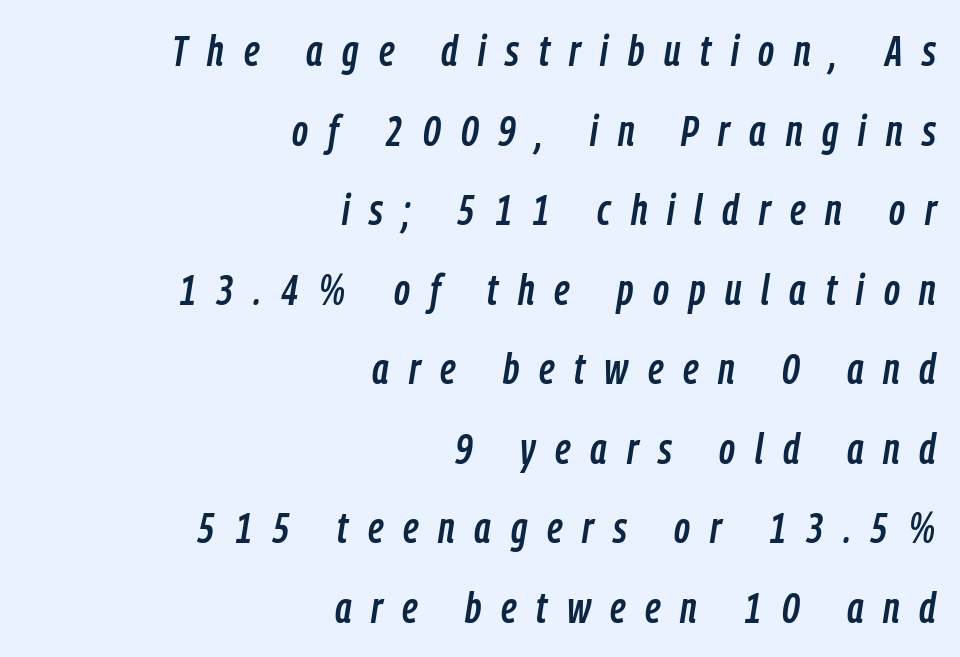
{"italic": "yes", "lean": "right", "slant_degrees": 9, "width": "condensed", "stroke_contrast": "low", "x_height": "medium", "monospaced": "no", "underline": "no", "align": "right", "line_spacing_ratio": 1.85, "letter_spacing": "wide", "letter_spacing_em": 0.46, "glyph_px": 43}
